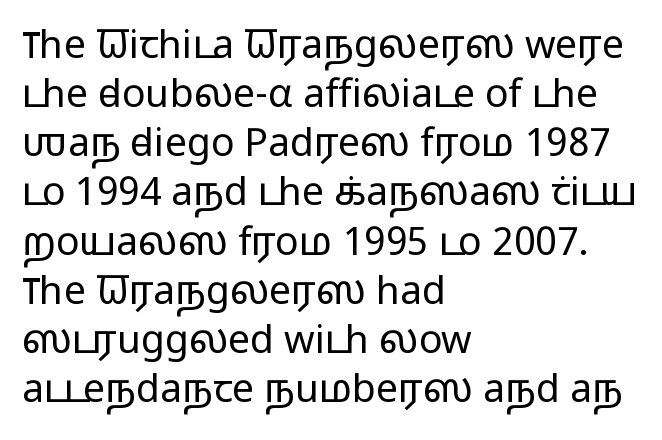
{"serif": "no", "italic": "no", "bold": "no", "weight": "light", "width": "wide", "stroke_contrast": "low", "x_height": "medium", "monospaced": "no", "underline": "no", "align": "left", "line_spacing": "normal", "line_spacing_ratio": 1.26, "letter_spacing": "normal", "letter_spacing_em": 0.0, "glyph_px": 39}
